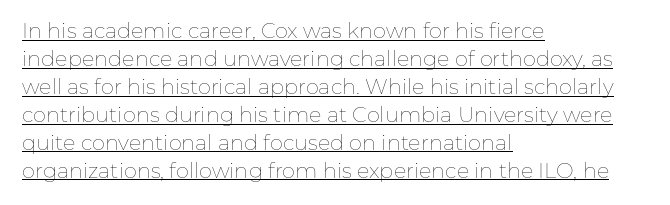
No extra ink here — the face is not bold. The line texture is even and compact thanks to regular tracking. The rendered words wear a rule along their underside. You can tell it's not italic because the verticals are truly vertical. Normally led — the rows are evenly, conventionally spaced.
